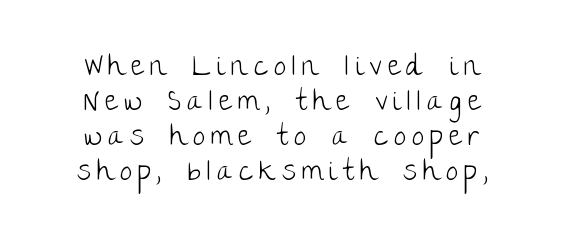
Q: Is the text bold? A: No.
Q: Is the text italic (slanted)? A: No, it is upright.
Q: Is the typeface a serif or a sans-serif typeface? A: Sans-serif.
Q: Is the text underlined? A: No.
Q: How is the paragraph aligned? A: Centered.
Q: Is the spacing between letters normal or unusually wide? A: Unusually wide.
Q: Is the spacing between lines tight, normal or loose? A: Normal.
Q: Width (condensed, normal, or wide)? A: Normal.
Q: Stroke contrast? A: Low.
Q: x-height? A: Large.
Q: Monospaced? A: No.
